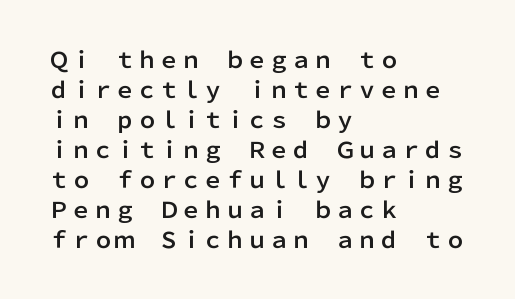
Decoration check: the copy has no underline. A roman cut, with each character standing at attention. The line-height multiplier appears to be the usual default. In CSS terms this would be text-align: left. Words appear dense and cohesive because spacing is normal.
